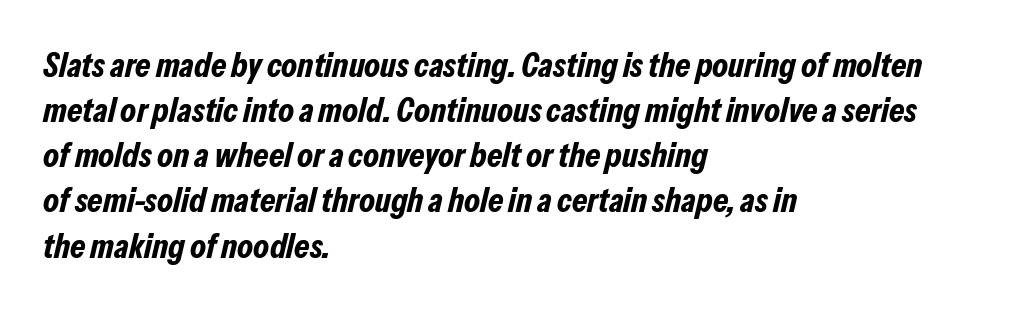
Q: Is the text bold? A: Yes.
Q: Is the text italic (slanted)? A: Yes, it leans right by about 13 degrees.
Q: Is the text underlined? A: No.
Q: How is the paragraph aligned? A: Left-aligned.
Q: Is the spacing between letters normal or unusually wide? A: Normal.
Q: Is the spacing between lines tight, normal or loose? A: Normal.
Q: Width (condensed, normal, or wide)? A: Condensed.
Q: Stroke contrast? A: Low.
Q: x-height? A: Medium.
Q: Monospaced? A: No.
